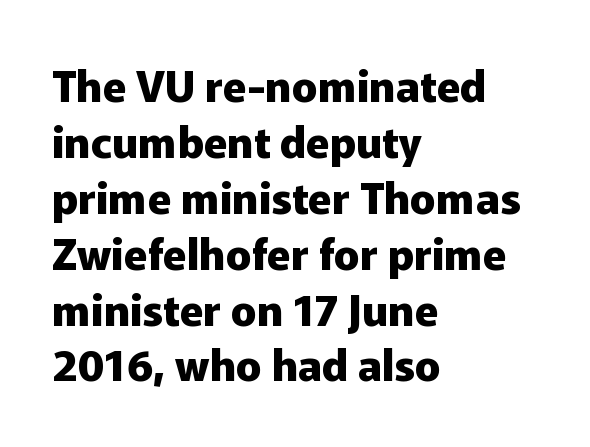
Q: Is the text bold? A: Yes.
Q: Is the text italic (slanted)? A: No, it is upright.
Q: Is the typeface a serif or a sans-serif typeface? A: Sans-serif.
Q: Is the text underlined? A: No.
Q: How is the paragraph aligned? A: Left-aligned.
Q: Is the spacing between letters normal or unusually wide? A: Normal.
Q: Is the spacing between lines tight, normal or loose? A: Normal.
Q: Width (condensed, normal, or wide)? A: Normal.
Q: Stroke contrast? A: Low.
Q: x-height? A: Medium.
Q: Monospaced? A: No.
